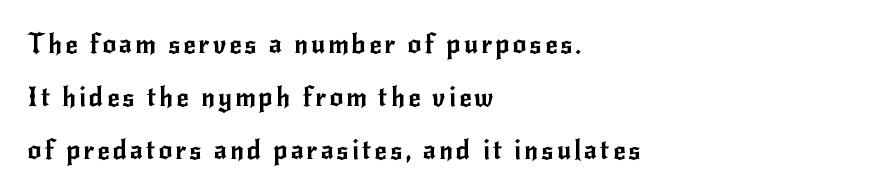
{"italic": "no", "underline": "no", "align": "left", "line_spacing": "loose", "line_spacing_ratio": 1.97, "glyph_px": 27}
